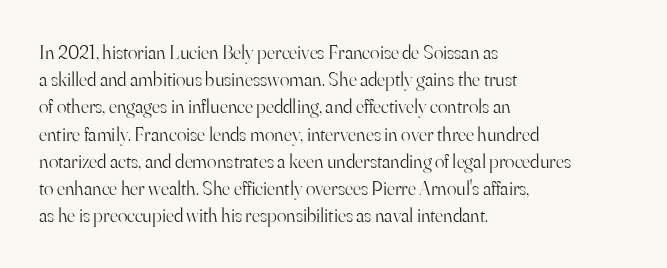
Q: Is the text bold? A: No.
Q: Is the text italic (slanted)? A: No, it is upright.
Q: Is the text underlined? A: No.
Q: How is the paragraph aligned? A: Left-aligned.
Q: Is the spacing between letters normal or unusually wide? A: Normal.
Q: Is the spacing between lines tight, normal or loose? A: Normal.
